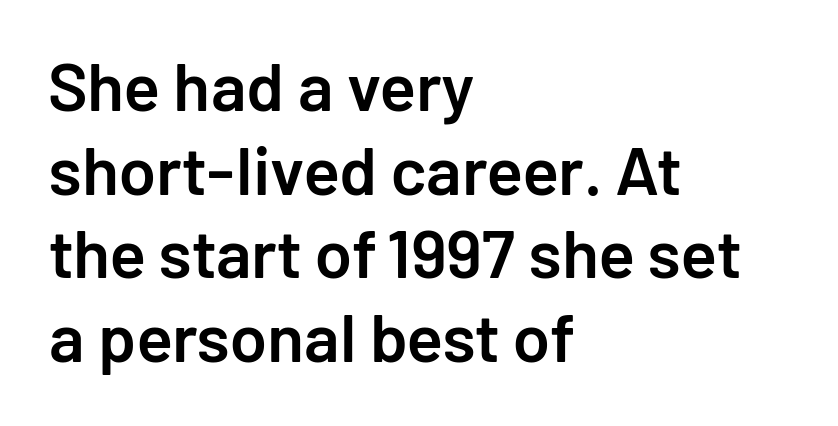
{"serif": "no", "italic": "no", "bold": "semi", "weight": "semibold", "width": "normal", "stroke_contrast": "low", "x_height": "medium", "monospaced": "no", "underline": "no", "align": "left", "line_spacing_ratio": 1.23, "letter_spacing": "normal", "letter_spacing_em": 0.0, "glyph_px": 68}
